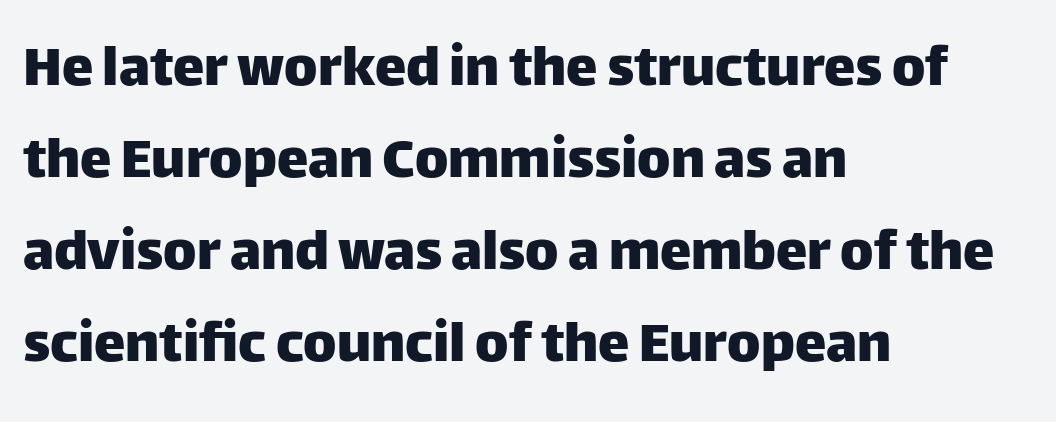
Q: Is the text italic (slanted)? A: No, it is upright.
Q: Is the typeface a serif or a sans-serif typeface? A: Sans-serif.
Q: Is the text underlined? A: No.
Q: How is the paragraph aligned? A: Left-aligned.
Q: Is the spacing between letters normal or unusually wide? A: Normal.
Q: Is the spacing between lines tight, normal or loose? A: Normal.
Q: Width (condensed, normal, or wide)? A: Normal.
Q: Stroke contrast? A: Low.
Q: x-height? A: Large.
Q: Monospaced? A: No.
